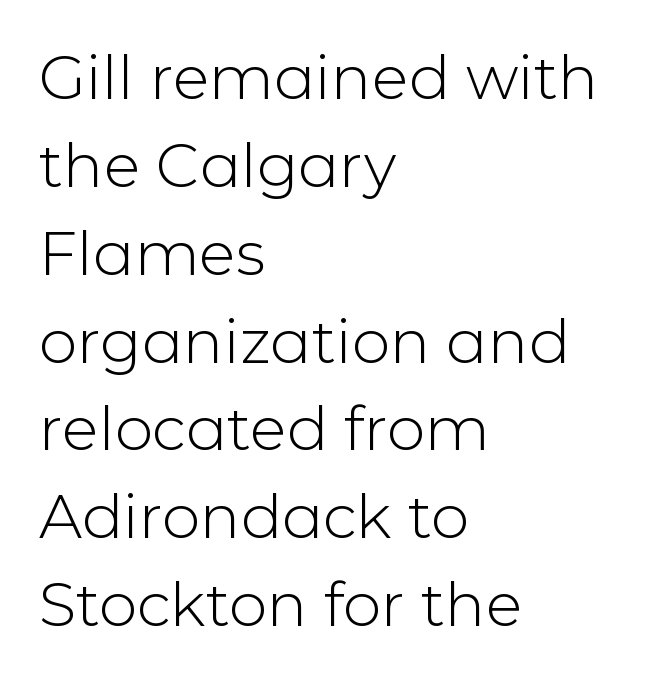
The image shows 61 px light sans-serif type, upright; set left-aligned, normal line spacing (1.44x), normal letter spacing, not underlined; low stroke contrast and a medium x-height.
